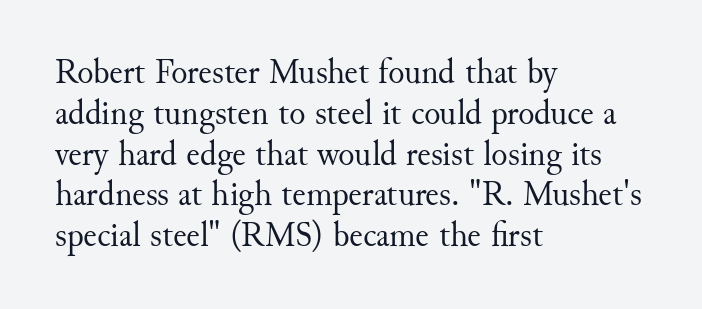
You could call the tracking neutral — neither tight nor loose. Weight: not bold — regular or lighter. Rule under the text: the space is simply empty. The ragged edge is on the right, which tells us the setting is flush left. The letters advance in unequal steps, a hallmark of proportional type.
